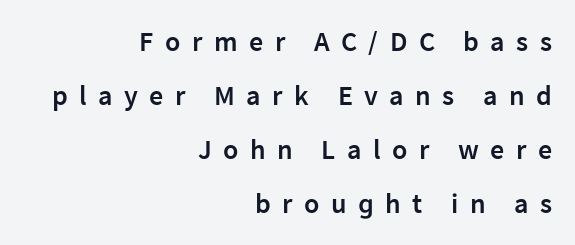
{"serif": "no", "italic": "no", "bold": "semi", "weight": "semibold", "width": "normal", "stroke_contrast": "low", "x_height": "medium", "monospaced": "no", "underline": "no", "align": "right", "line_spacing": "loose", "line_spacing_ratio": 1.93, "letter_spacing": "wide", "letter_spacing_em": 0.41, "glyph_px": 28}
